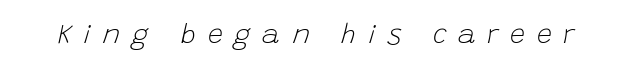
Letters rest on an invisible, unmarked baseline. This sample uses expanded letter spacing, leaving extra air between glyphs. Compared with ordinary roman type, these characters are visibly tilted. Stems here are at most as thick as an everyday book face.
